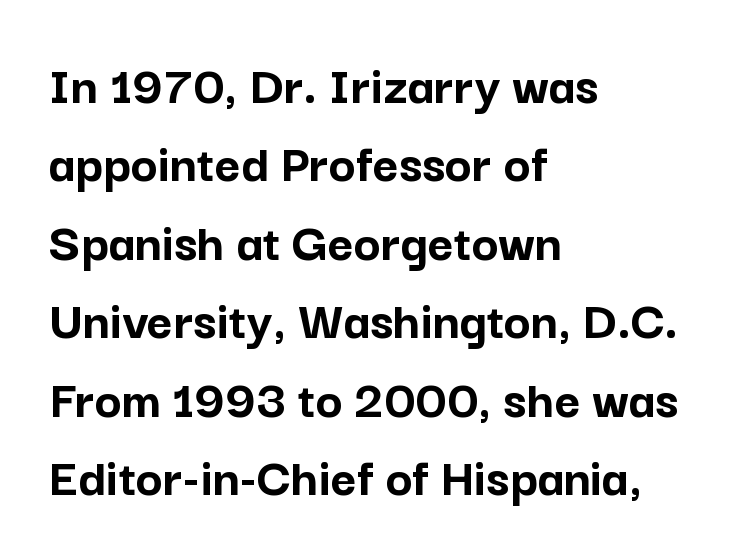
Q: Is the text bold? A: Yes.
Q: Is the text italic (slanted)? A: No, it is upright.
Q: Is the typeface a serif or a sans-serif typeface? A: Sans-serif.
Q: Is the text underlined? A: No.
Q: How is the paragraph aligned? A: Left-aligned.
Q: Is the spacing between letters normal or unusually wide? A: Normal.
Q: Is the spacing between lines tight, normal or loose? A: Normal.
Q: Width (condensed, normal, or wide)? A: Normal.
Q: Stroke contrast? A: Low.
Q: x-height? A: Medium.
Q: Monospaced? A: No.
